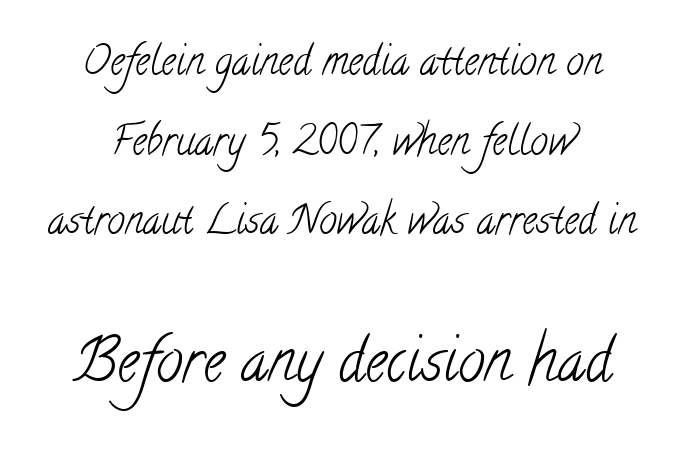
{"serif": "yes", "bold": "no", "weight": "light", "width": "condensed", "stroke_contrast": "low", "x_height": "small", "monospaced": "no", "underline": "no", "align": "center", "line_spacing": "loose", "line_spacing_ratio": 1.99, "letter_spacing": "normal", "letter_spacing_em": 0.0, "larger_block": "second", "size_ratio": 1.5, "glyph_px": 60}
